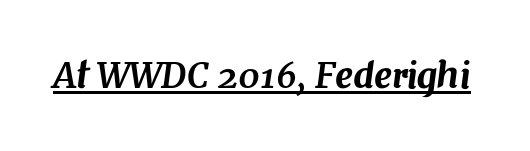
Q: Is the text italic (slanted)? A: Yes, it leans right by about 7 degrees.
Q: Is the text underlined? A: Yes.
Q: Is the spacing between letters normal or unusually wide? A: Normal.
Q: Width (condensed, normal, or wide)? A: Normal.
Q: Stroke contrast? A: Medium.
Q: x-height? A: Medium.
Q: Monospaced? A: No.
